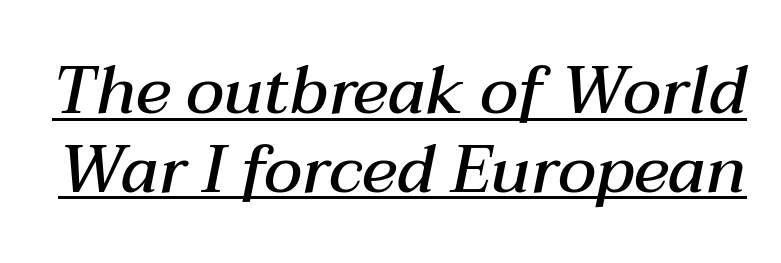
The image shows 66 px semibold type, italic (leaning right); set line spacing 1.19x, normal letter spacing, underlined; medium stroke contrast and a medium x-height.
